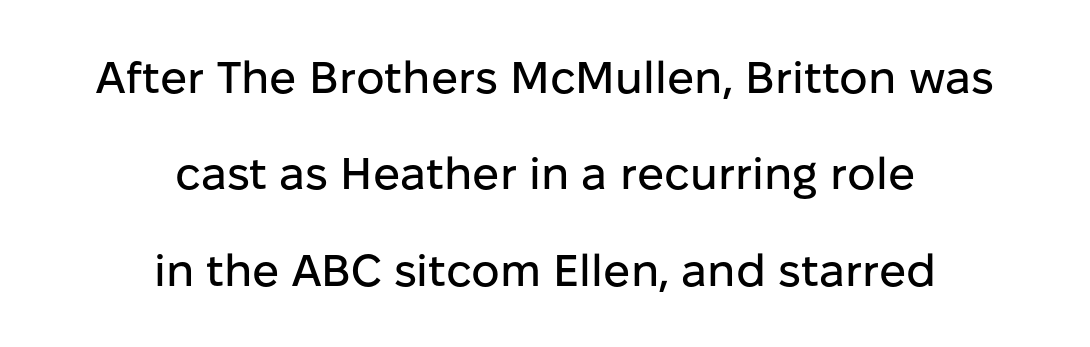
{"serif": "no", "italic": "no", "width": "normal", "stroke_contrast": "low", "x_height": "medium", "monospaced": "no", "underline": "no", "align": "center", "line_spacing": "loose", "line_spacing_ratio": 2.14, "letter_spacing": "normal", "letter_spacing_em": 0.0, "glyph_px": 45}
